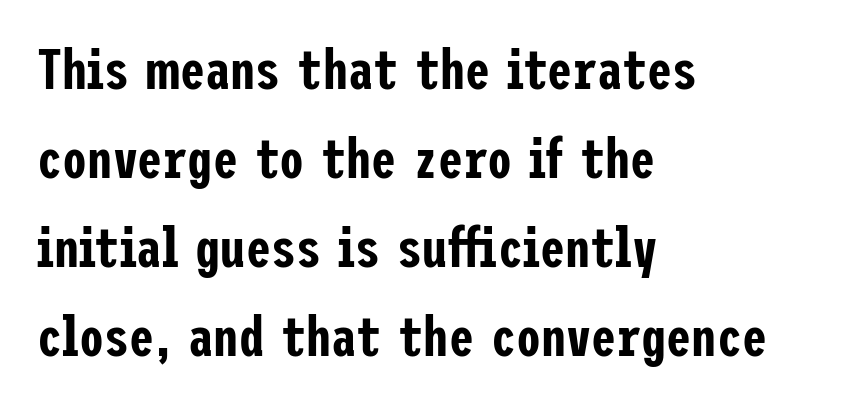
Nobody drew a line under any word here. Quick note: interline space is typical. Serif or sans? Sans — the stroke terminals are bare. Nope, not italic — everything's standing straight. Glyph-to-glyph distance matches everyday printed text.
